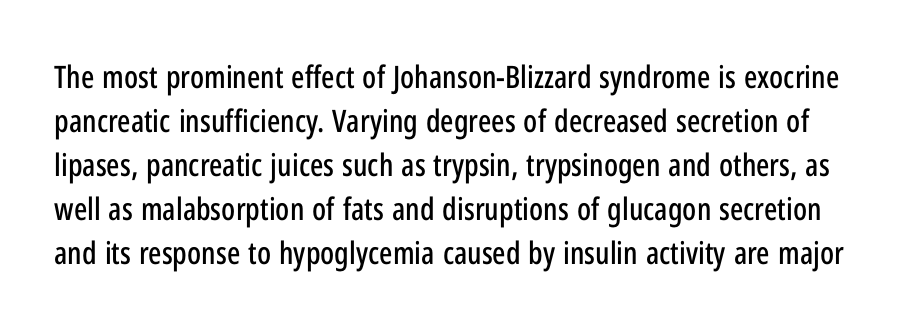
The tracking reads as untouched default to a designer's eye. The designer went with a sans here, leaving each stem footless. This is roman type, the default non-slanted kind. The foot of each line stays bare and open. A typesetter would call this proportional, since set widths differ per character.
